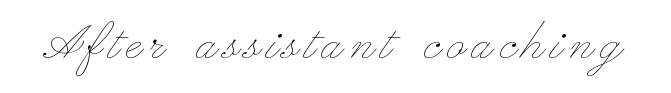
Q: Is the text bold? A: No.
Q: Is the text italic (slanted)? A: Yes.
Q: Is the text underlined? A: No.
Q: Width (condensed, normal, or wide)? A: Wide.
Q: Stroke contrast? A: Low.
Q: x-height? A: Small.
Q: Monospaced? A: No.
